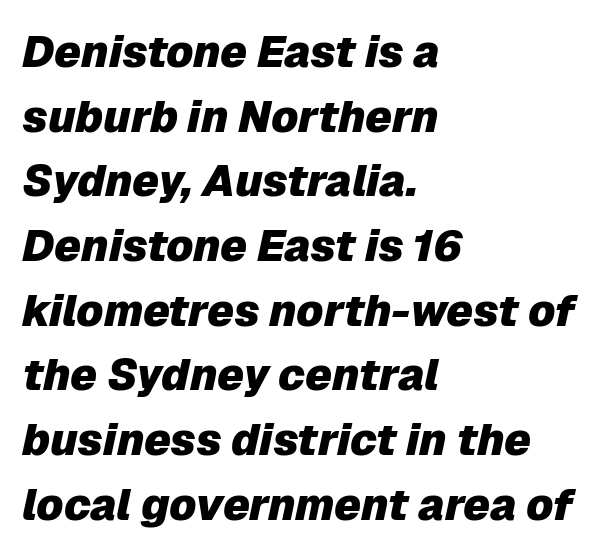
{"italic": "yes", "lean": "right", "slant_degrees": 12, "bold": "yes", "weight": "heavy", "width": "normal", "stroke_contrast": "low", "x_height": "medium", "monospaced": "no", "underline": "no", "align": "left", "line_spacing": "normal", "line_spacing_ratio": 1.47, "letter_spacing": "normal", "letter_spacing_em": 0.0, "glyph_px": 44}
